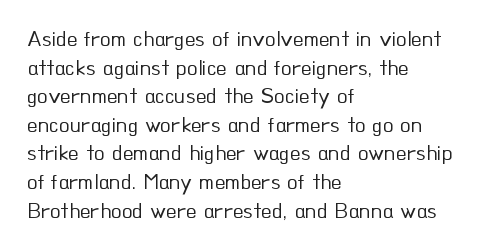
{"italic": "no", "bold": "no", "underline": "no", "align": "left", "line_spacing": "normal", "line_spacing_ratio": 1.3, "letter_spacing": "normal", "letter_spacing_em": 0.0, "glyph_px": 22}
